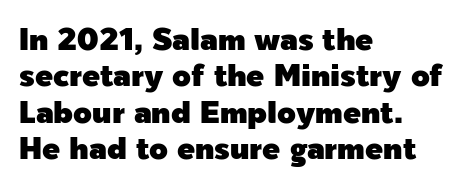
Q: Is the text italic (slanted)? A: No, it is upright.
Q: Is the typeface a serif or a sans-serif typeface? A: Sans-serif.
Q: Is the text underlined? A: No.
Q: How is the paragraph aligned? A: Left-aligned.
Q: Is the spacing between letters normal or unusually wide? A: Normal.
Q: Width (condensed, normal, or wide)? A: Normal.
Q: x-height? A: Medium.
Q: Monospaced? A: No.
